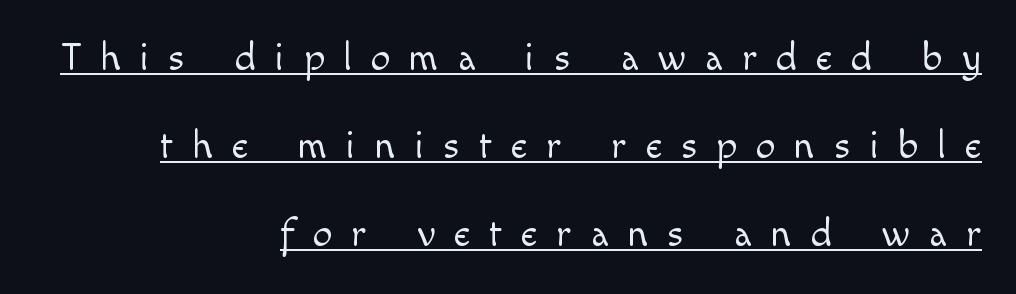
These lines were composed using upright roman letters. No chunkiness to these letters — they're not bold. Widely set lines give the paragraph a tall, airy silhouette. The rendering uses the underline text-decoration.
